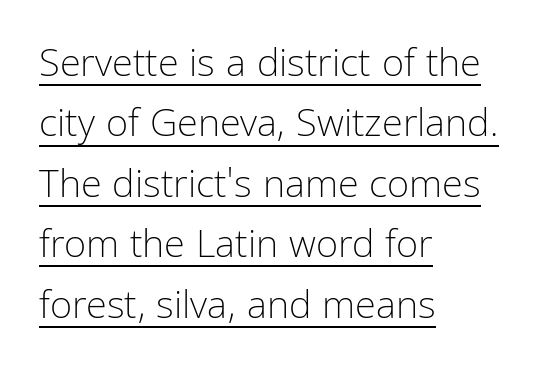
Q: Is the text bold? A: No.
Q: Is the text italic (slanted)? A: No, it is upright.
Q: Is the typeface a serif or a sans-serif typeface? A: Sans-serif.
Q: Is the text underlined? A: Yes.
Q: How is the paragraph aligned? A: Left-aligned.
Q: Is the spacing between letters normal or unusually wide? A: Normal.
Q: Is the spacing between lines tight, normal or loose? A: Normal.
Q: Width (condensed, normal, or wide)? A: Condensed.
Q: Stroke contrast? A: Low.
Q: x-height? A: Medium.
Q: Monospaced? A: No.
